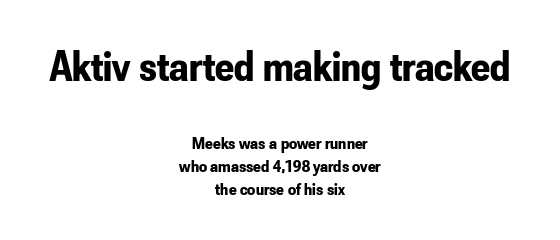
Q: Is the text bold? A: Yes.
Q: Is the text italic (slanted)? A: No, it is upright.
Q: Is the typeface a serif or a sans-serif typeface? A: Sans-serif.
Q: Is the text underlined? A: No.
Q: How is the paragraph aligned? A: Centered.
Q: Is the spacing between letters normal or unusually wide? A: Normal.
Q: Is the spacing between lines tight, normal or loose? A: Normal.
Q: Which block of text is set in a larger size, the first (top) or the second (bottom)? A: The first (top) one.
Q: Width (condensed, normal, or wide)? A: Condensed.
Q: Stroke contrast? A: Low.
Q: x-height? A: Small.
Q: Monospaced? A: No.
